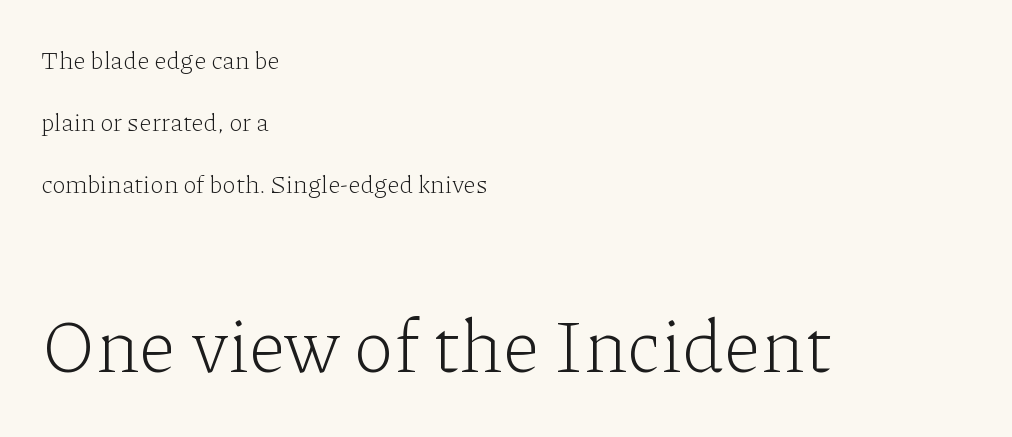
{"serif": "yes", "italic": "no", "bold": "no", "weight": "light", "width": "normal", "stroke_contrast": "low", "x_height": "medium", "monospaced": "no", "underline": "no", "align": "left", "line_spacing": "loose", "line_spacing_ratio": 2.49, "letter_spacing": "normal", "letter_spacing_em": 0.0, "larger_block": "second", "size_ratio": 3.0, "glyph_px": 75}
